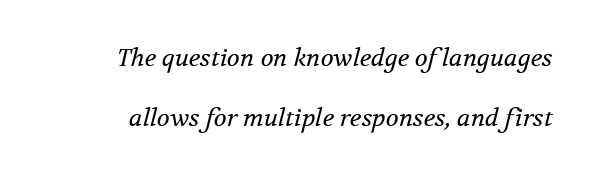
The image shows 24 px text type, italic (leaning right); set loose line spacing (2.48x), normal letter spacing, not underlined.
